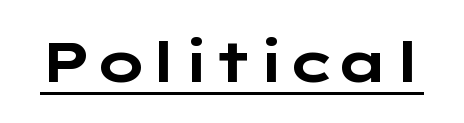
Caption: lettering with a line underneath. The horizontal fit of the characters is conventional and even. How heavy is the stroke? Heavy — this is a bold. The passage shown is typeset with a sans-serif family.
